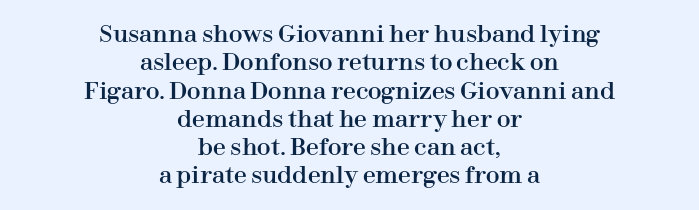
The lines are quadded center. Tall strokes in this sample are plumb rather than angled. You could call the tracking neutral — neither tight nor loose. The words here are not underlined.
